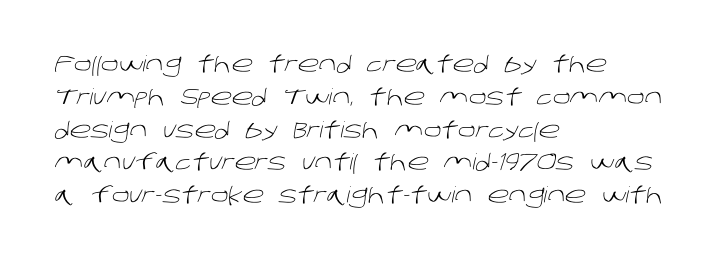
{"bold": "no", "underline": "no", "align": "left", "line_spacing": "normal", "line_spacing_ratio": 1.49, "letter_spacing": "normal", "letter_spacing_em": 0.0, "glyph_px": 22}
